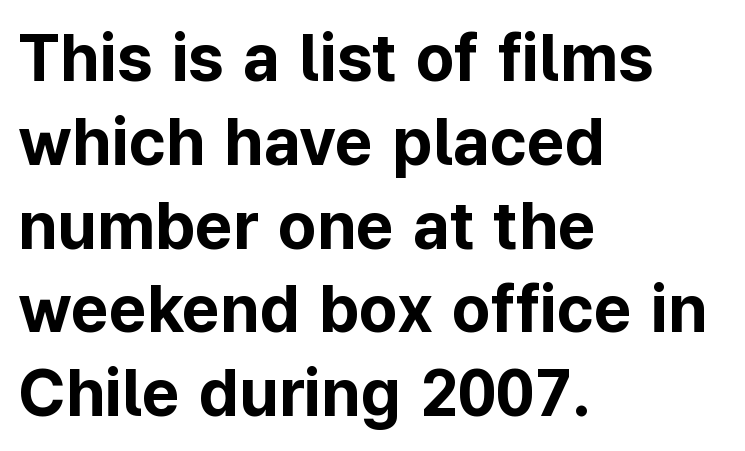
Is this a fixed-width face? No — the glyphs have proportional, varying widths. This sample is left-justified, so line endings fall wherever the words run out. How are the letters spaced? Ordinarily, with no added tracking. Is this a sans? Yes — the strokes have no serifs.
